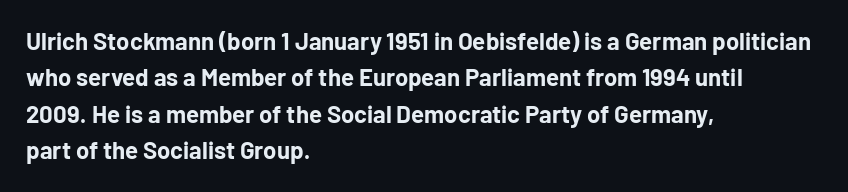
The image shows 24 px bold type, upright; set left-aligned, normal line spacing (1.52x), normal letter spacing, not underlined.
